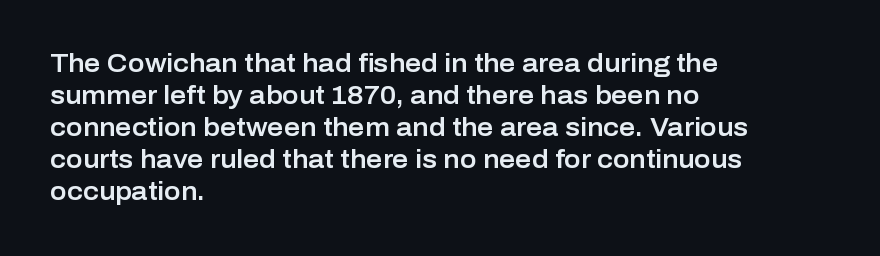
The image shows 25 px text type, upright; set left-aligned, normal line spacing (1.28x), normal letter spacing, not underlined.
